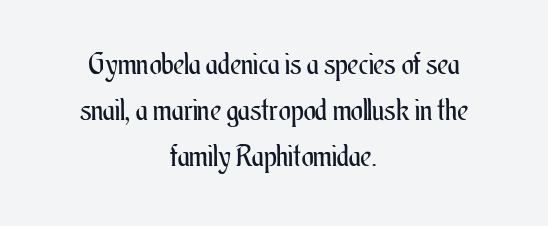
A typesetter would call this proportional, since set widths differ per character. You can tell it's not italic because the verticals are truly vertical. In CSS terms this would be text-align: center. Notice how descenders clear the ascenders below comfortably — that's standard leading. Observe the ordinary spacing: letters are neighbours, not strangers.
